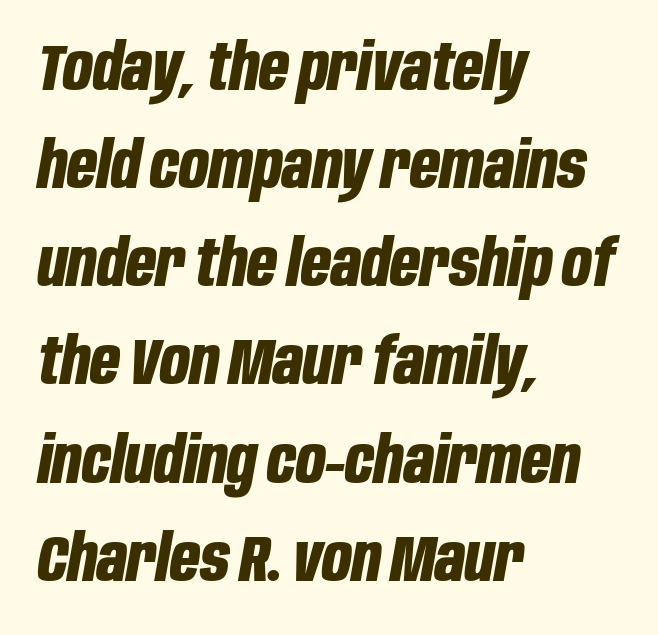
The image shows 65 px bold, condensed type, italic (leaning right); set left-aligned, normal line spacing (1.51x), normal letter spacing, not underlined; low stroke contrast and a large x-height.
